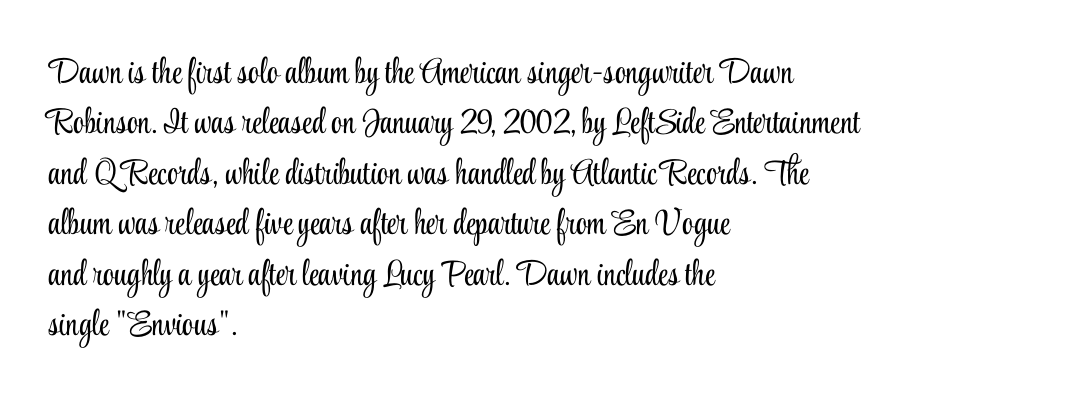
The image shows 35 px light, condensed serif type; set left-aligned, normal line spacing (1.44x), normal letter spacing, not underlined; low stroke contrast and a small x-height.
